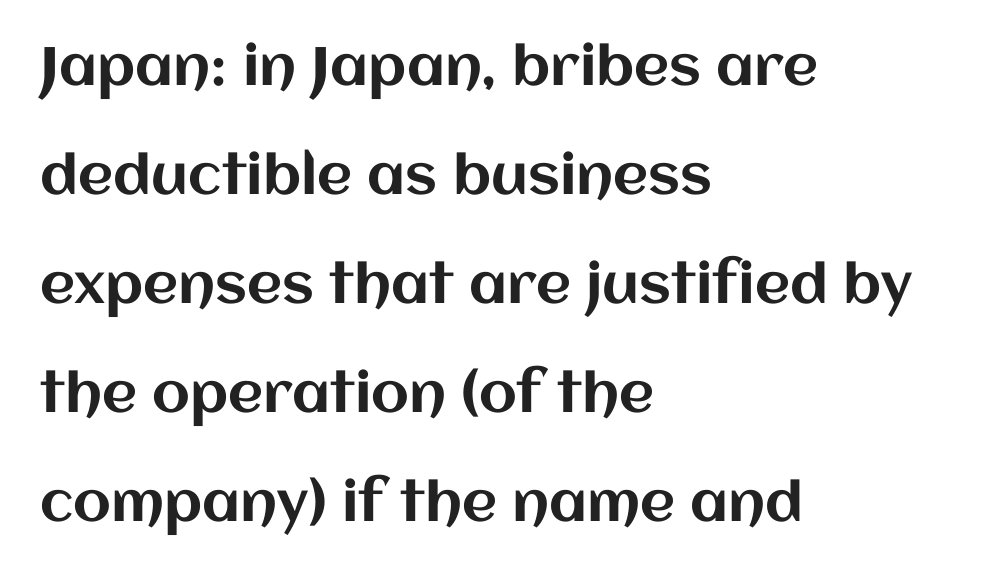
Q: Is the text italic (slanted)? A: No, it is upright.
Q: Is the text underlined? A: No.
Q: How is the paragraph aligned? A: Left-aligned.
Q: Is the spacing between letters normal or unusually wide? A: Normal.
Q: Is the spacing between lines tight, normal or loose? A: Loose.
Q: Width (condensed, normal, or wide)? A: Normal.
Q: Stroke contrast? A: Medium.
Q: x-height? A: Large.
Q: Monospaced? A: No.
